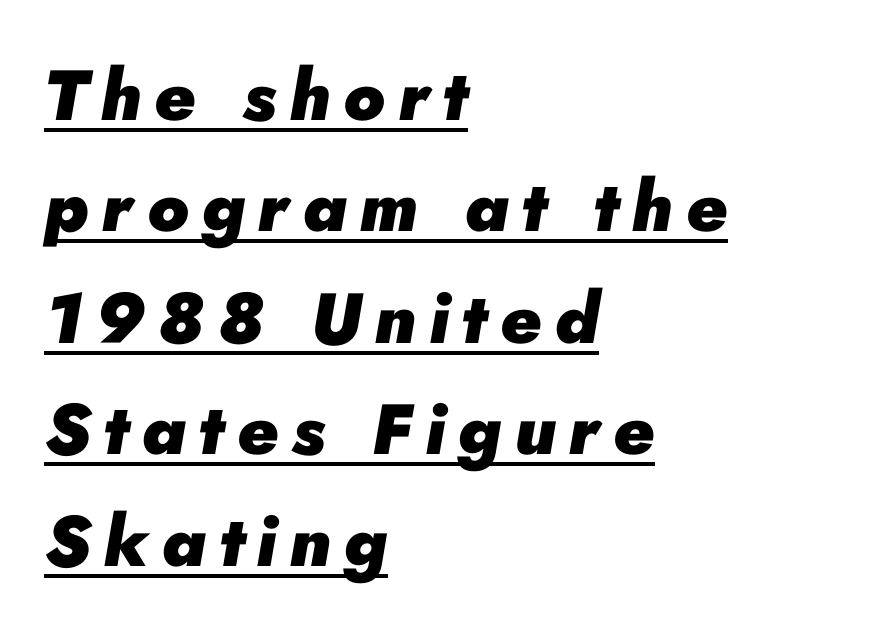
The passage shown is underscored from start to finish. The lines are quadded left. The glyphs look as if they've been sheared to an angle. The letters are bold, with thick, heavy strokes. The face used here is proportionally spaced, like ordinary book or web type.
